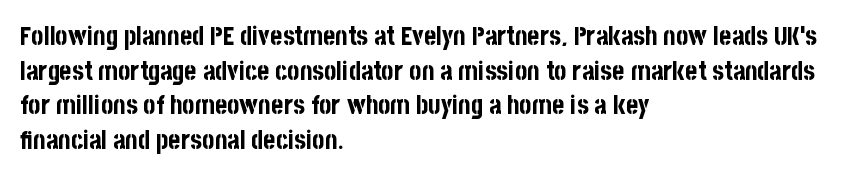
{"italic": "no", "bold": "yes", "underline": "no", "align": "left", "line_spacing": "normal", "line_spacing_ratio": 1.33, "letter_spacing": "normal", "letter_spacing_em": 0.0, "glyph_px": 26}
